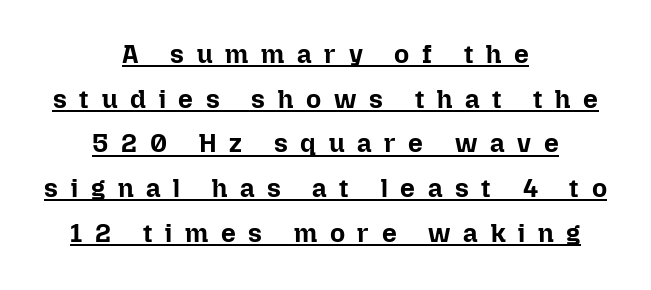
The image shows 26 px bold type, upright; set centered, line spacing 1.72x, unusually wide letter spacing (+0.49 em), underlined.
